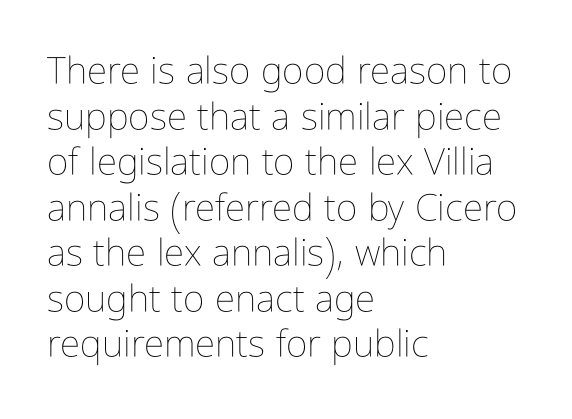
Stems and bowls with no extra thickness — not bold. The zone under the glyphs is completely vacant. A classic flush-left, rag-right setting is used for this passage. Here the designer chose a conventional face with non-uniform glyph widths. There is no visible air inserted between adjacent glyphs. Do the letters lean? They stand straight.
